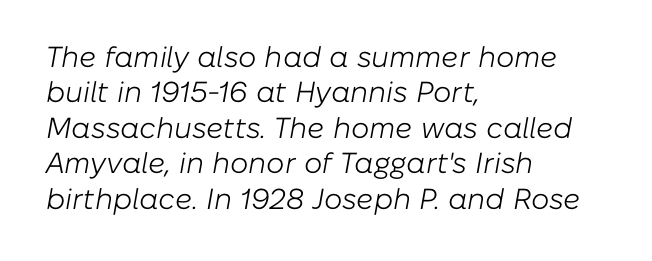
{"italic": "yes", "lean": "right", "slant_degrees": 10, "bold": "no", "weight": "light", "width": "normal", "stroke_contrast": "low", "x_height": "medium", "monospaced": "no", "underline": "no", "align": "left", "line_spacing_ratio": 1.22, "letter_spacing": "normal", "letter_spacing_em": 0.0, "glyph_px": 29}
